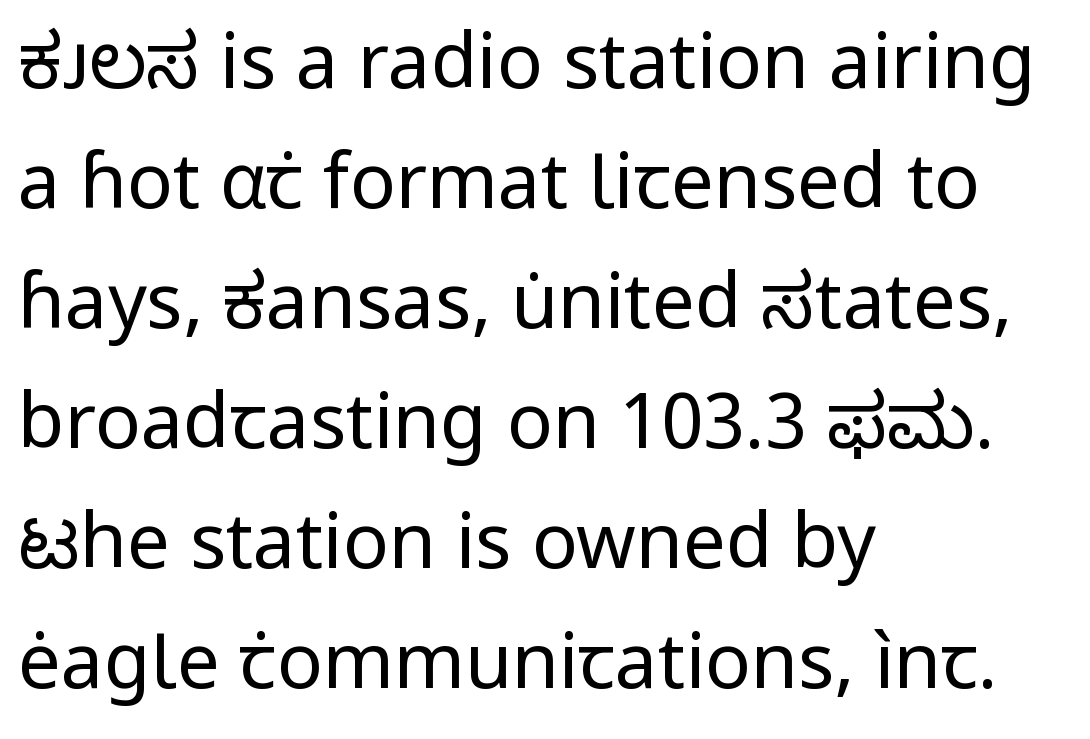
The image shows 76 px regular-weight sans-serif type, upright; set left-aligned, normal line spacing (1.58x), normal letter spacing, not underlined; low stroke contrast and a medium x-height.
